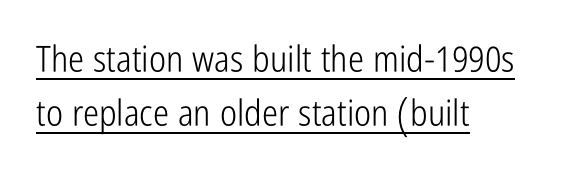
{"serif": "no", "italic": "no", "bold": "no", "weight": "light", "width": "condensed", "stroke_contrast": "low", "x_height": "medium", "monospaced": "no", "underline": "yes", "align": "left", "line_spacing": "normal", "line_spacing_ratio": 1.51, "letter_spacing": "normal", "letter_spacing_em": 0.0, "glyph_px": 36}
